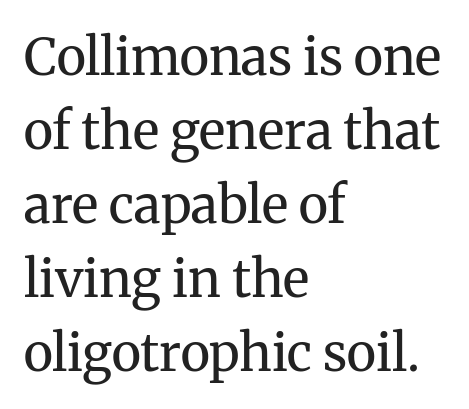
Vertical stems look standard width or narrower in stroke. Check the space under the baseline: it is left empty. Horizontally, the lines are justified to the leading edge only. Varying glyph widths throughout — classic text-font behaviour. Tracking value appears to be zero — textbook default spacing. Vertically, the passage feels balanced, rows spaced as you'd expect.
